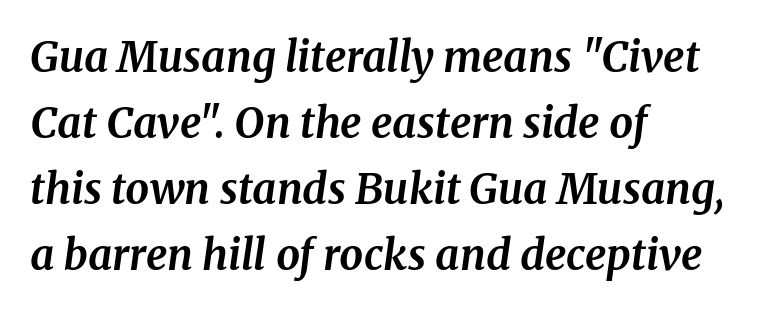
Examine the stroke ends and you'll spot serifs. The passage shown has conventional tracking throughout. This sample keeps an unexceptional amount of space between lines. Casual observation: everything's shoved over to the left.
